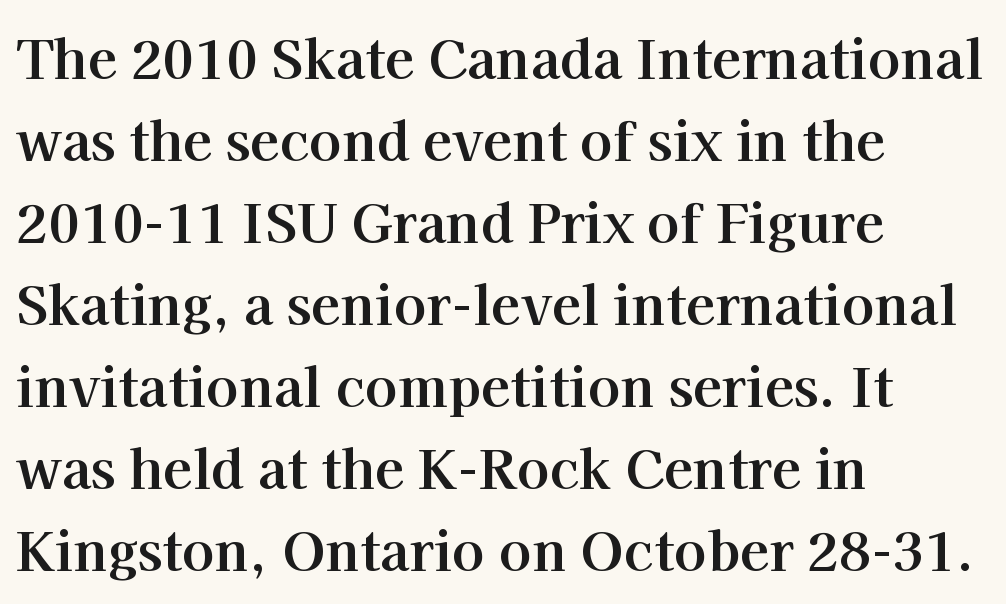
Q: Is the text bold? A: Yes.
Q: Is the text italic (slanted)? A: No, it is upright.
Q: Is the typeface a serif or a sans-serif typeface? A: Serif.
Q: Is the text underlined? A: No.
Q: How is the paragraph aligned? A: Left-aligned.
Q: Is the spacing between letters normal or unusually wide? A: Normal.
Q: Is the spacing between lines tight, normal or loose? A: Normal.
Q: Width (condensed, normal, or wide)? A: Normal.
Q: Stroke contrast? A: High.
Q: x-height? A: Medium.
Q: Monospaced? A: No.
